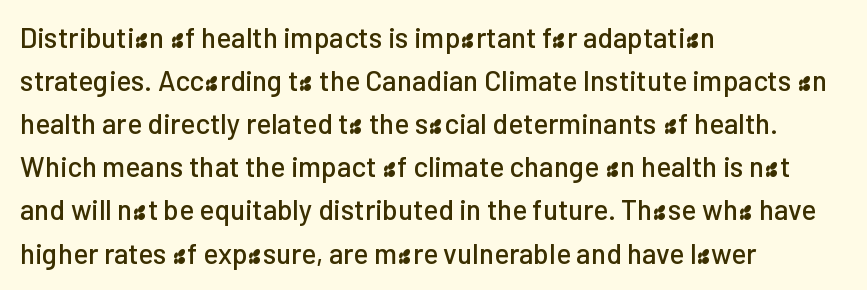
The image shows 28 px sans-serif type, upright; set left-aligned, normal line spacing (1.54x), normal letter spacing, not underlined; low stroke contrast and a medium x-height.
